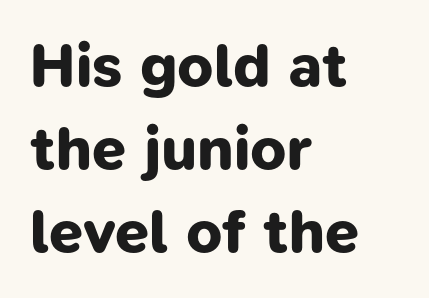
A typesetter would label this face a sans. Each new line begins a customary step beneath the previous one. In terms of weight, the rendering is a true, heavy bold. Nothing unusual about the tracking: characters are spaced as the font intends. The compositor pushed each line to the left boundary. No word sits above an underline.
